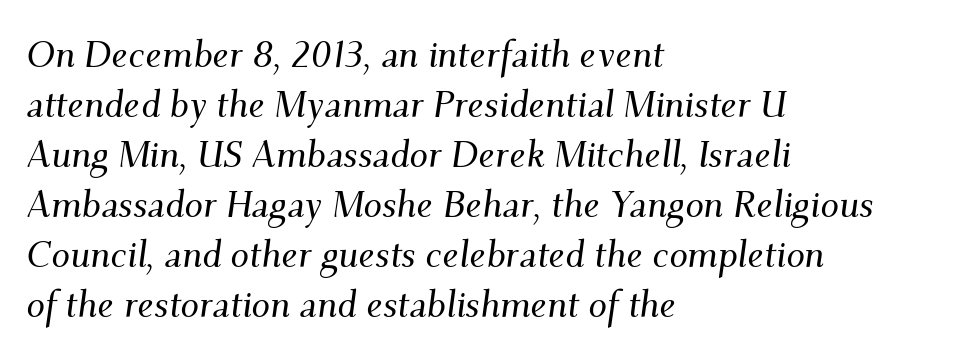
{"serif": "yes", "italic": "yes", "lean": "right", "slant_degrees": 9, "width": "normal", "stroke_contrast": "medium", "x_height": "small", "monospaced": "no", "underline": "no", "align": "left", "line_spacing": "normal", "line_spacing_ratio": 1.35, "letter_spacing": "normal", "letter_spacing_em": 0.0, "glyph_px": 37}
